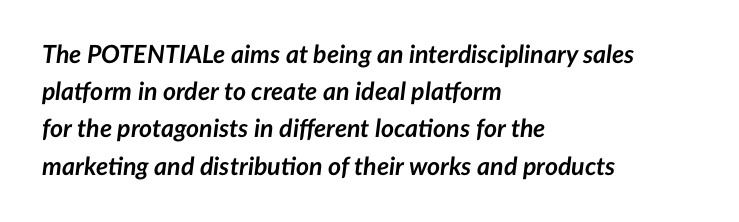
This is heavy type, rendered in bold. Lines of text with bare space underneath. Normally led — the rows are evenly, conventionally spaced. Nobody touched the tracking dial on this one.
